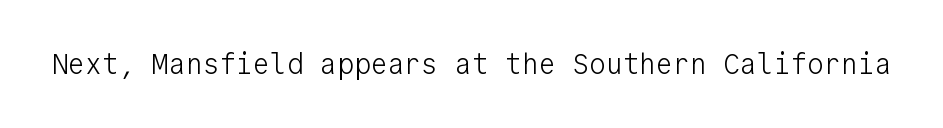
Q: Is the text bold? A: No.
Q: Is the text italic (slanted)? A: No, it is upright.
Q: Is the typeface a serif or a sans-serif typeface? A: Sans-serif.
Q: Is the text underlined? A: No.
Q: Is the spacing between letters normal or unusually wide? A: Normal.
Q: Width (condensed, normal, or wide)? A: Normal.
Q: Stroke contrast? A: Low.
Q: x-height? A: Medium.
Q: Monospaced? A: Yes.
